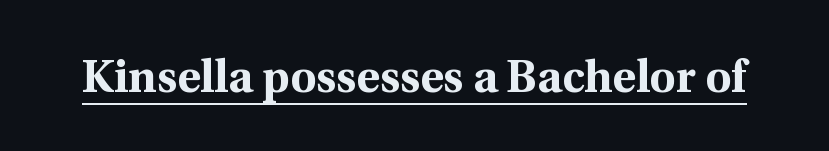
Emphasis is given by a line drawn under the lettering. It's the straight-up-and-down kind of type. These lines keep a tight, regular rhythm from letter to letter. These lines are rendered in a variable-pitch font.
